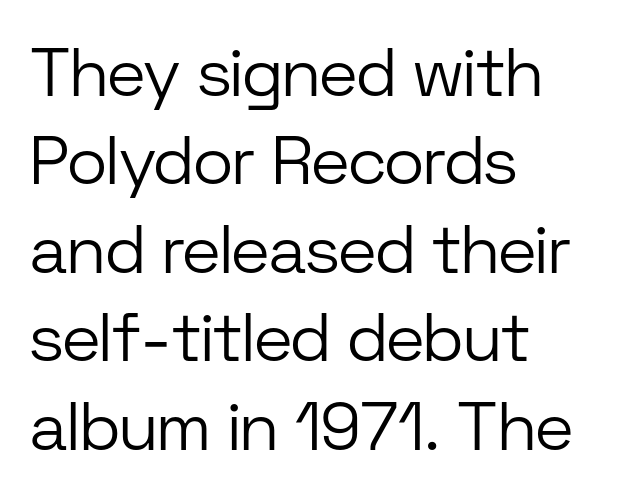
{"serif": "no", "italic": "no", "bold": "no", "weight": "light", "width": "normal", "stroke_contrast": "low", "x_height": "medium", "monospaced": "no", "underline": "no", "align": "left", "line_spacing": "normal", "line_spacing_ratio": 1.3, "letter_spacing": "normal", "letter_spacing_em": 0.0, "glyph_px": 68}
